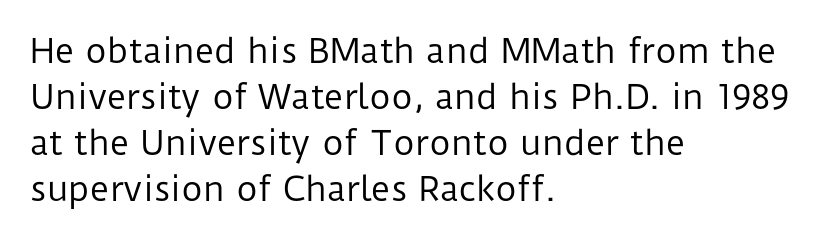
The image shows 33 px regular-weight sans-serif type, upright; set left-aligned, normal line spacing (1.39x), normal letter spacing, not underlined; low stroke contrast and a medium x-height.
